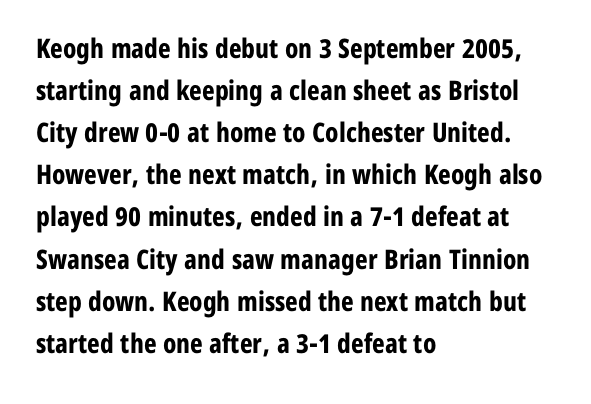
Nothing unusual about the tracking: characters are spaced as the font intends. Layout note: lines flush left. Does the lettering tilt? It doesn't — this is upright. The characters look thick and weighty, a clear bold. If you measured baseline to baseline, you'd find a middling distance. Underlining? Definitely not there.
